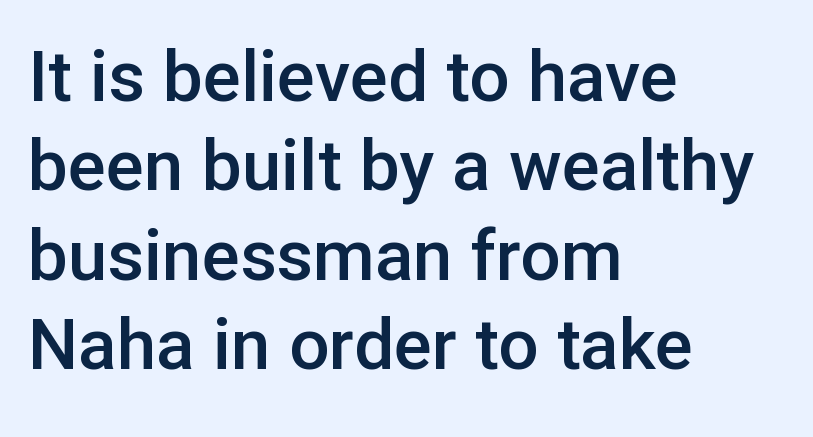
Q: Is the text bold? A: Semi-bold.
Q: Is the text italic (slanted)? A: No, it is upright.
Q: Is the typeface a serif or a sans-serif typeface? A: Sans-serif.
Q: Is the text underlined? A: No.
Q: How is the paragraph aligned? A: Left-aligned.
Q: Is the spacing between letters normal or unusually wide? A: Normal.
Q: Is the spacing between lines tight, normal or loose? A: Normal.
Q: Width (condensed, normal, or wide)? A: Normal.
Q: Stroke contrast? A: Low.
Q: x-height? A: Medium.
Q: Monospaced? A: No.
